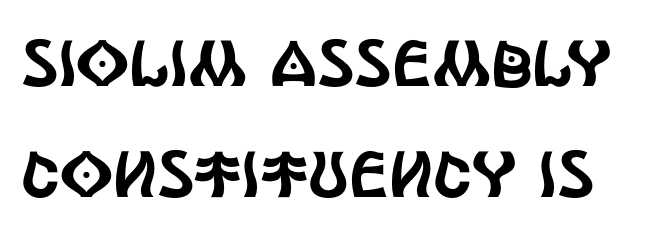
The image shows 65 px condensed sans-serif type, upright; set line spacing 1.71x, normal letter spacing, not underlined; a large x-height.
